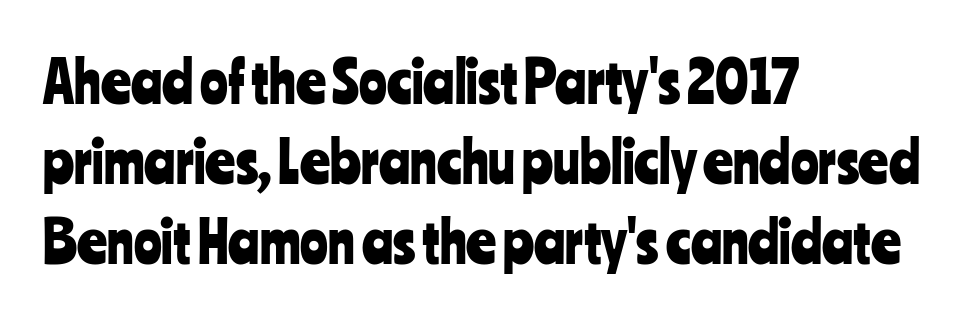
The image shows 58 px condensed sans-serif type, upright; set left-aligned, normal line spacing (1.38x), normal letter spacing, not underlined; low stroke contrast and a medium x-height.
